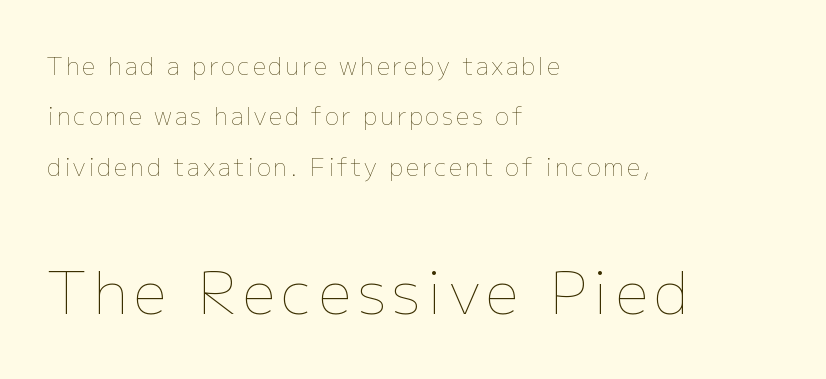
{"italic": "no", "bold": "no", "weight": "thin", "width": "normal", "stroke_contrast": "low", "x_height": "medium", "monospaced": "no", "underline": "no", "align": "left", "line_spacing": "loose", "line_spacing_ratio": 2.1, "larger_block": "second", "size_ratio": 2.46, "glyph_px": 59}
